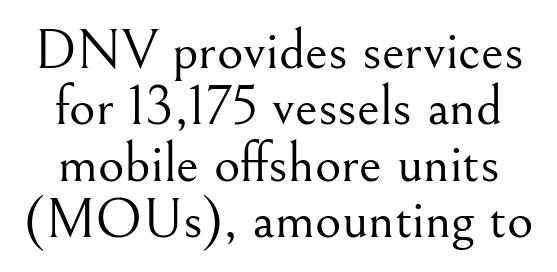
{"serif": "yes", "italic": "no", "bold": "no", "weight": "light", "width": "normal", "stroke_contrast": "medium", "x_height": "small", "monospaced": "no", "underline": "no", "line_spacing": "tight", "line_spacing_ratio": 0.99, "letter_spacing": "normal", "letter_spacing_em": 0.0, "glyph_px": 57}
